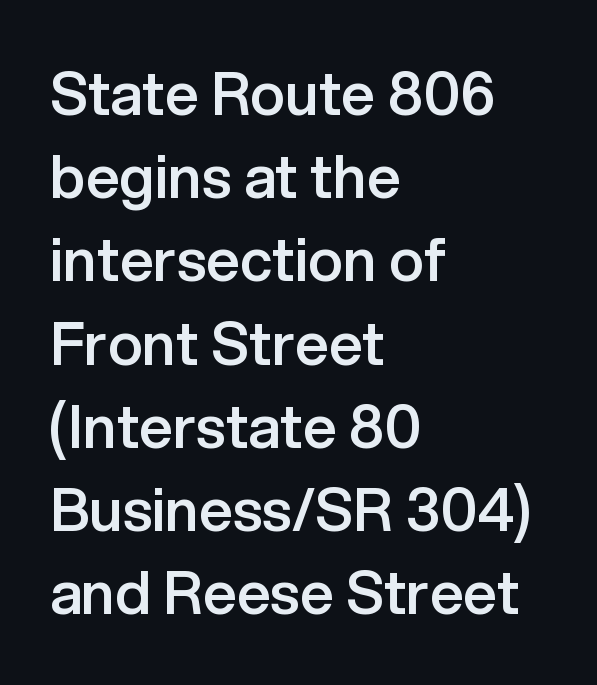
Inter-character spacing is left at the font's built-in metrics. Line beginnings align vertically; line endings do not. Type style note: lacks serifs. Character widths vary here, with narrow letters taking less room than wide ones. In terms of weight, the rendering is demibold, just under bold. The foot of each line stays bare and open.
